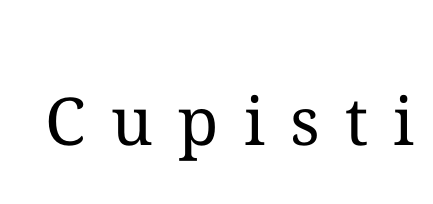
{"italic": "no", "bold": "no", "weight": "regular", "width": "normal", "stroke_contrast": "medium", "x_height": "medium", "monospaced": "no", "underline": "no", "letter_spacing": "wide", "letter_spacing_em": 0.38, "glyph_px": 66}
